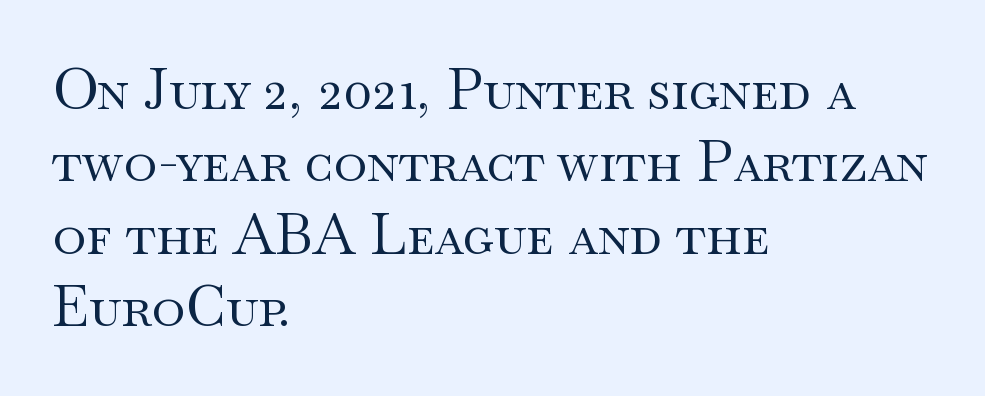
The image shows 57 px regular-weight, wide serif type, upright; set left-aligned, normal line spacing (1.27x), normal letter spacing, not underlined; medium stroke contrast and a small x-height.
